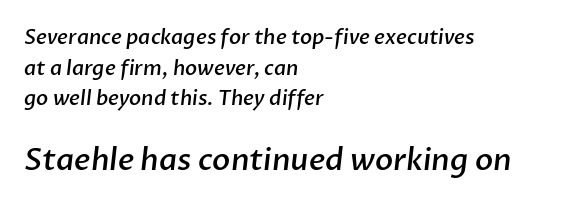
{"serif": "no", "bold": "semi", "weight": "semibold", "width": "normal", "stroke_contrast": "low", "x_height": "medium", "monospaced": "no", "underline": "no", "align": "left", "line_spacing": "normal", "line_spacing_ratio": 1.53, "letter_spacing": "normal", "letter_spacing_em": 0.0, "larger_block": "second", "size_ratio": 1.5, "glyph_px": 30}
